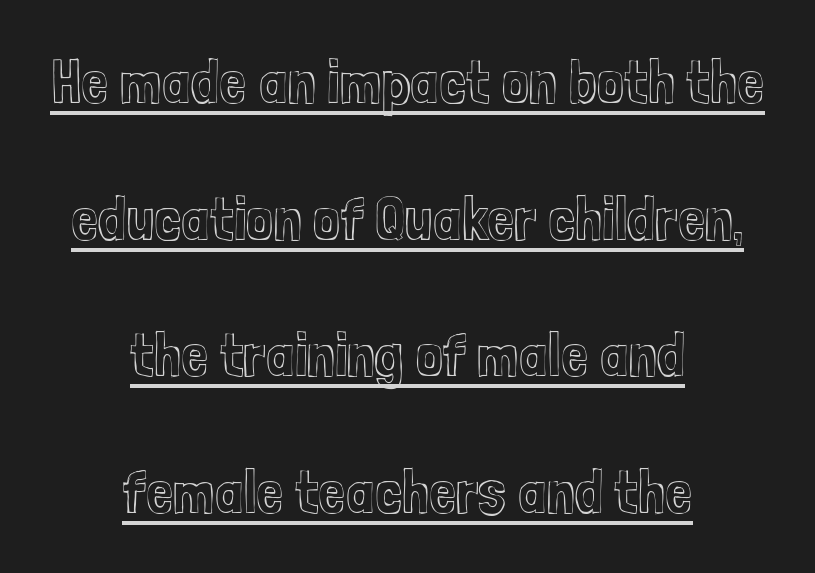
Q: Is the text italic (slanted)? A: No, it is upright.
Q: Is the text underlined? A: Yes.
Q: How is the paragraph aligned? A: Centered.
Q: Is the spacing between letters normal or unusually wide? A: Normal.
Q: Is the spacing between lines tight, normal or loose? A: Loose.
Q: Width (condensed, normal, or wide)? A: Condensed.
Q: x-height? A: Medium.
Q: Monospaced? A: No.
